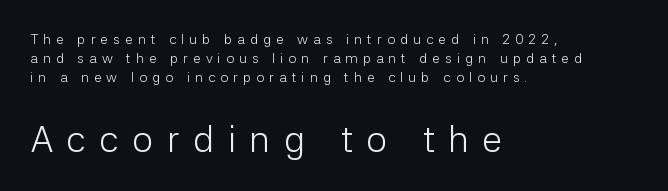
The more generous point size was reserved for the lower chunk. The rendering shows plain stroke endings on the letterforms — a sans-serif design. Compared with a centered layout, this one pins lines to the left instead. The passage shown has open, widely tracked lettering throughout.
